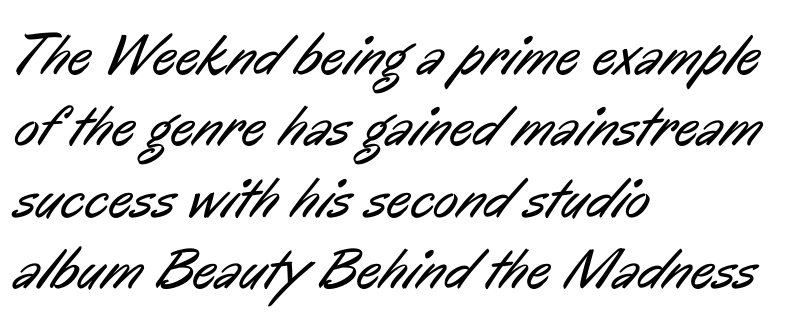
Q: Is the text bold? A: No.
Q: Is the typeface a serif or a sans-serif typeface? A: Sans-serif.
Q: Is the text underlined? A: No.
Q: How is the paragraph aligned? A: Left-aligned.
Q: Is the spacing between letters normal or unusually wide? A: Normal.
Q: Width (condensed, normal, or wide)? A: Condensed.
Q: Stroke contrast? A: Low.
Q: x-height? A: Medium.
Q: Monospaced? A: No.
